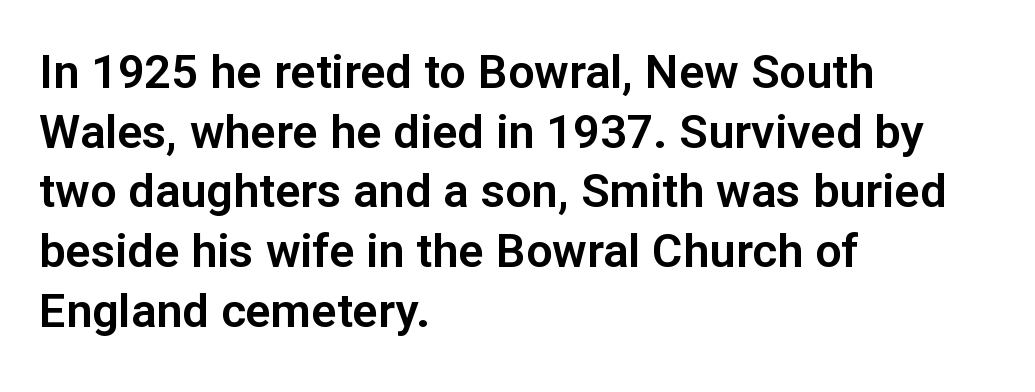
The image shows 47 px sans-serif type, upright; set left-aligned, normal line spacing (1.27x), normal letter spacing, not underlined; low stroke contrast and a medium x-height.
